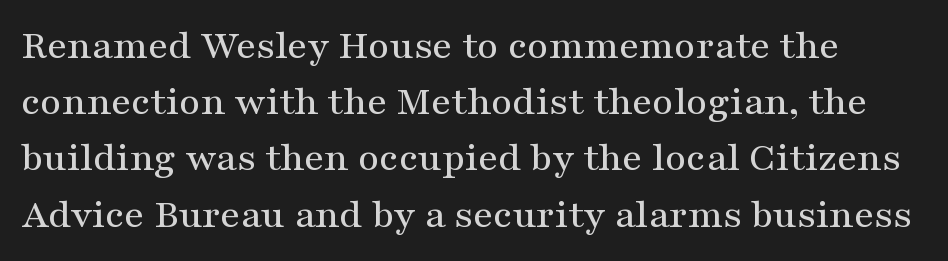
Think of a printed novel: that variable character pitch is what you see here. Does the leading feel generous? No, just average. The letters stand straight up with perfectly vertical stems. Observe the ordinary spacing: letters are neighbours, not strangers. The typeface chosen for these lines features serifs.
